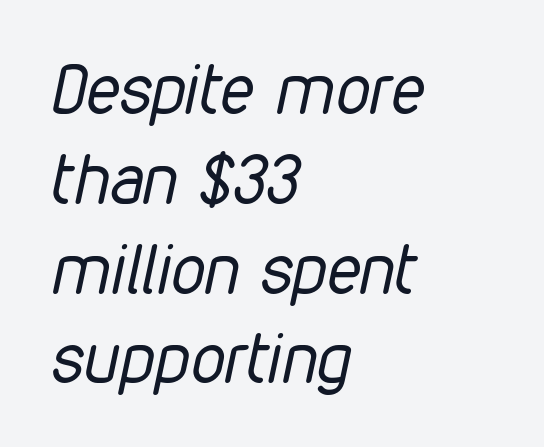
Q: Is the text bold? A: No.
Q: Is the text italic (slanted)? A: Yes, it leans right by about 12 degrees.
Q: Is the text underlined? A: No.
Q: How is the paragraph aligned? A: Left-aligned.
Q: Is the spacing between letters normal or unusually wide? A: Normal.
Q: Is the spacing between lines tight, normal or loose? A: Normal.
Q: Width (condensed, normal, or wide)? A: Condensed.
Q: Stroke contrast? A: Low.
Q: x-height? A: Medium.
Q: Monospaced? A: No.
